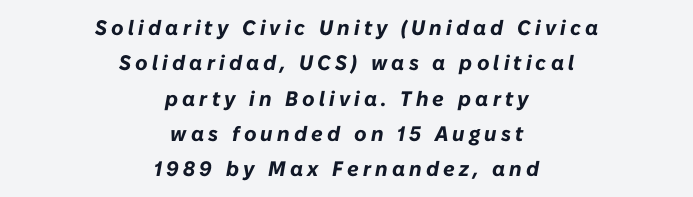
{"italic": "yes", "lean": "right", "slant_degrees": 10, "bold": "yes", "underline": "no", "align": "center", "line_spacing": "normal", "line_spacing_ratio": 1.68, "letter_spacing": "wide", "letter_spacing_em": 0.2, "glyph_px": 21}
